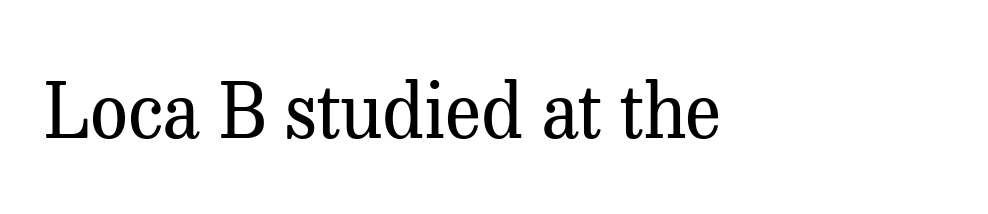
Q: Is the text bold? A: No.
Q: Is the text italic (slanted)? A: No, it is upright.
Q: Is the typeface a serif or a sans-serif typeface? A: Serif.
Q: Is the text underlined? A: No.
Q: Is the spacing between letters normal or unusually wide? A: Normal.
Q: Width (condensed, normal, or wide)? A: Normal.
Q: Stroke contrast? A: Medium.
Q: x-height? A: Medium.
Q: Monospaced? A: No.
